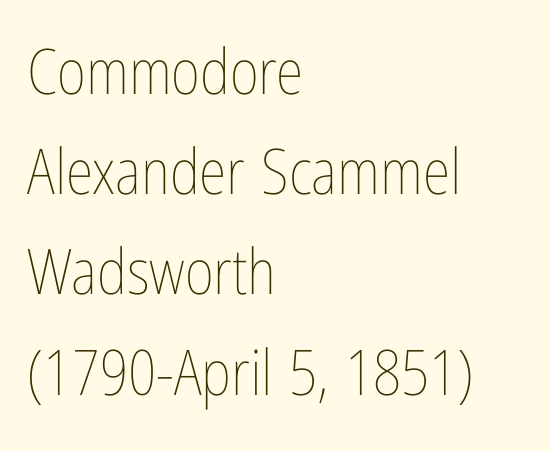
The image shows 63 px thin, condensed type, upright; set left-aligned, normal line spacing (1.59x), normal letter spacing, not underlined; low stroke contrast and a medium x-height.
